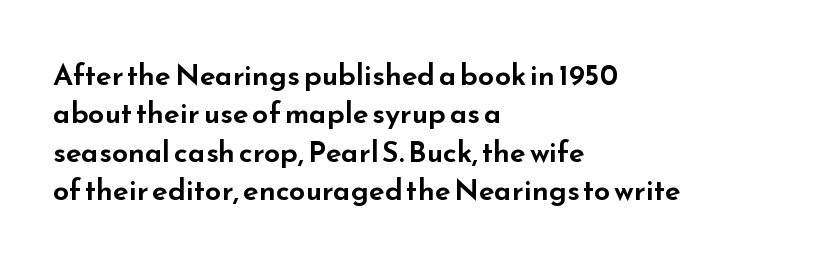
{"serif": "no", "italic": "no", "width": "wide", "stroke_contrast": "low", "x_height": "small", "monospaced": "no", "underline": "no", "align": "left", "line_spacing": "normal", "line_spacing_ratio": 1.32, "letter_spacing": "normal", "letter_spacing_em": 0.0, "glyph_px": 29}
